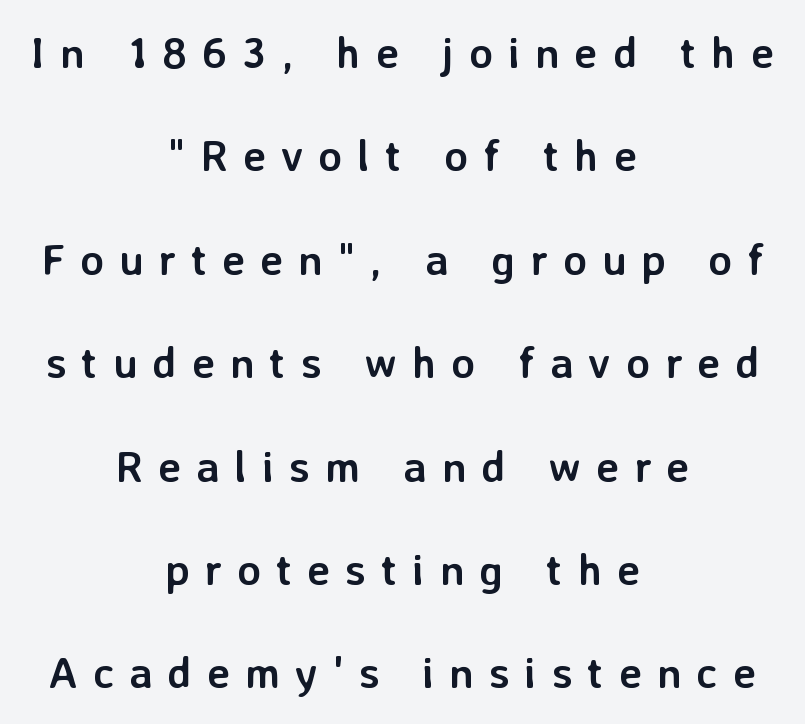
The letters stand upright; this is a roman face. Are there feet on the stems? There aren't — it's a sans. The string is rendered with underlining switched off. Summary of weight: heavy, a full bold. You could fit nearly another row in the gap between these rows.
